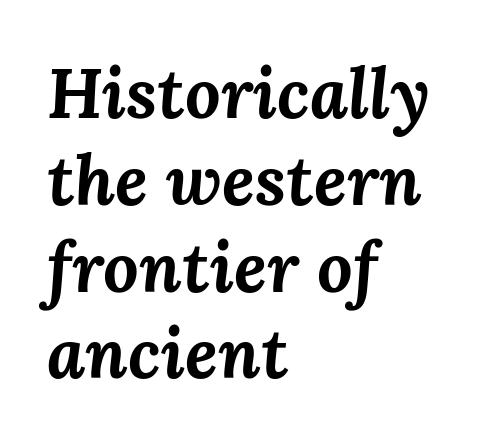
The image shows 70 px bold type, italic (leaning right); set left-aligned, line spacing 1.24x, normal letter spacing, not underlined; medium stroke contrast and a medium x-height.
